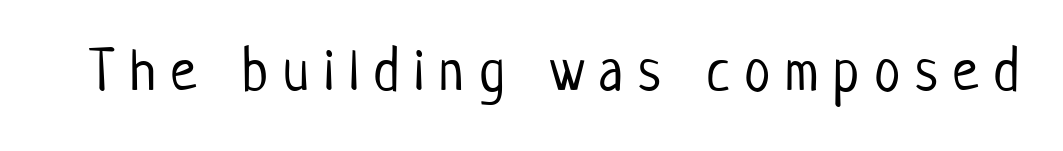
Q: Is the text bold? A: No.
Q: Is the text italic (slanted)? A: No, it is upright.
Q: Is the typeface a serif or a sans-serif typeface? A: Sans-serif.
Q: Is the text underlined? A: No.
Q: Is the spacing between letters normal or unusually wide? A: Unusually wide.
Q: Width (condensed, normal, or wide)? A: Condensed.
Q: Stroke contrast? A: Low.
Q: x-height? A: Medium.
Q: Monospaced? A: No.
